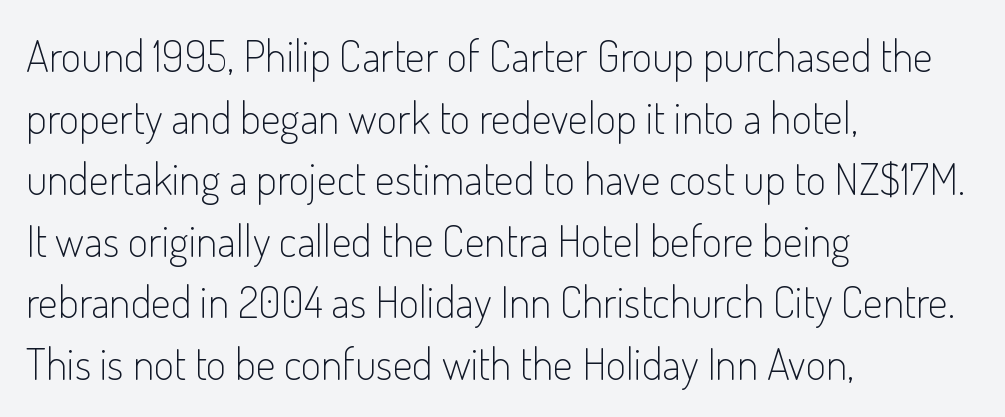
Q: Is the text bold? A: No.
Q: Is the text italic (slanted)? A: No, it is upright.
Q: Is the typeface a serif or a sans-serif typeface? A: Sans-serif.
Q: Is the text underlined? A: No.
Q: How is the paragraph aligned? A: Left-aligned.
Q: Is the spacing between letters normal or unusually wide? A: Normal.
Q: Is the spacing between lines tight, normal or loose? A: Normal.
Q: Width (condensed, normal, or wide)? A: Condensed.
Q: Stroke contrast? A: Low.
Q: x-height? A: Small.
Q: Monospaced? A: No.
